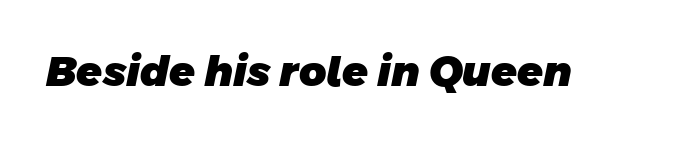
The image shows 42 px heavy sans-serif type; set normal letter spacing, not underlined; low stroke contrast and a large x-height.
